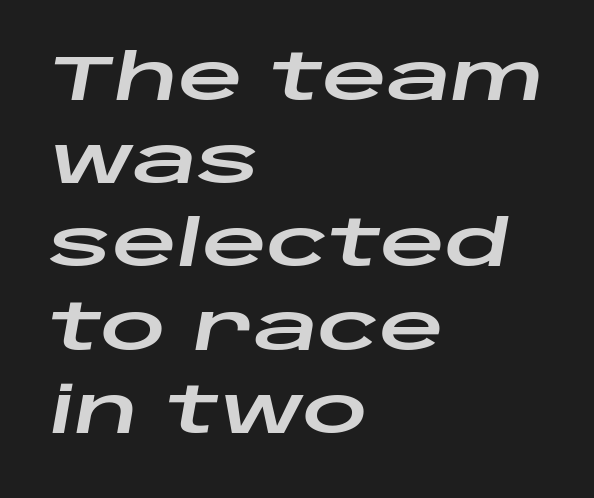
{"italic": "yes", "lean": "right", "slant_degrees": 10, "width": "wide", "stroke_contrast": "low", "x_height": "large", "monospaced": "no", "underline": "no", "align": "left", "line_spacing": "normal", "line_spacing_ratio": 1.3, "letter_spacing": "normal", "letter_spacing_em": 0.0, "glyph_px": 64}
